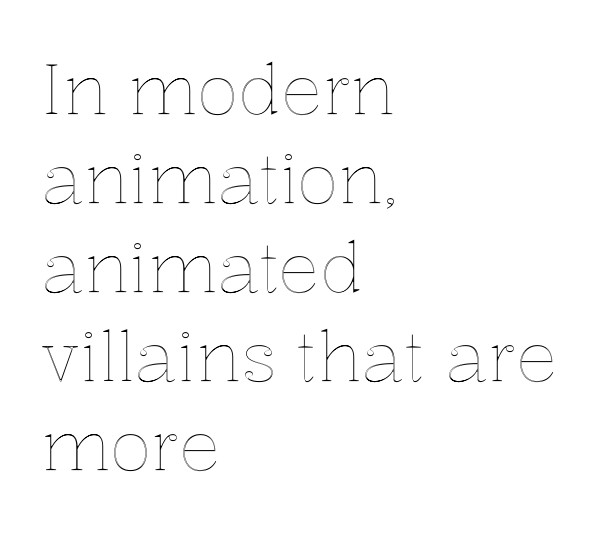
The image shows 69 px text type, upright; set left-aligned, normal line spacing (1.29x), normal letter spacing, not underlined; a medium x-height.
